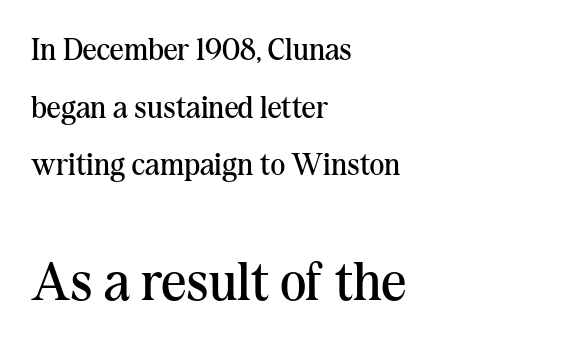
A serif font was chosen for this passage. In CSS terms this would be text-align: left. The face used here is proportionally spaced, like ordinary book or web type. The type is set solid horizontally, with unmodified tracking. Summary of weight: not heavy and not bold.
